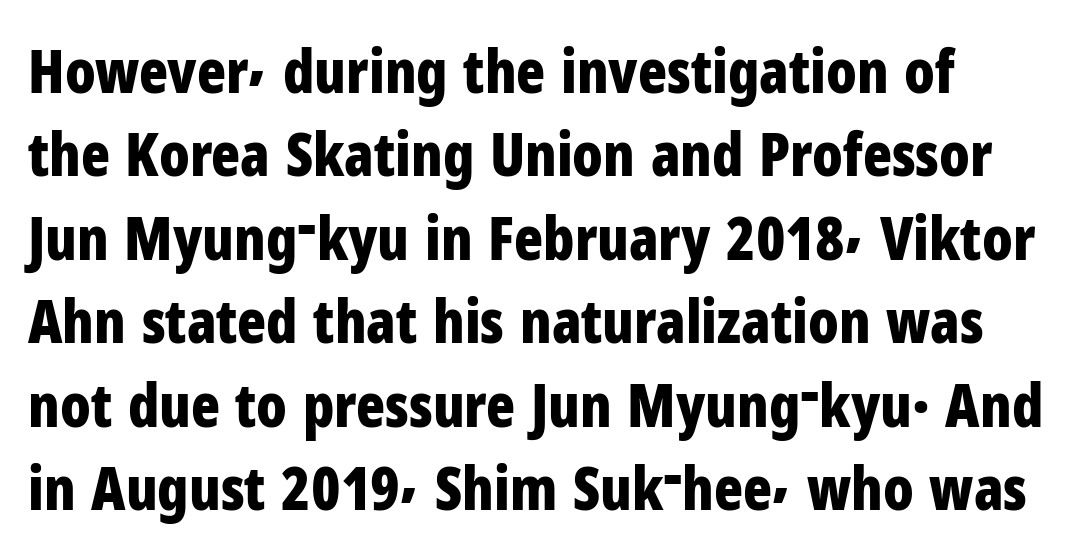
{"serif": "no", "italic": "no", "bold": "yes", "weight": "bold", "width": "condensed", "stroke_contrast": "low", "x_height": "medium", "monospaced": "no", "underline": "no", "line_spacing": "normal", "line_spacing_ratio": 1.39, "letter_spacing": "normal", "letter_spacing_em": 0.0, "glyph_px": 60}
